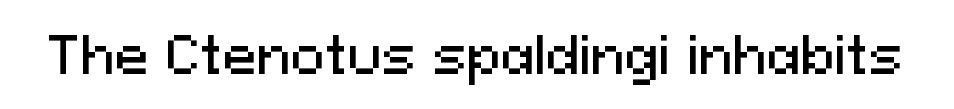
Q: Is the text italic (slanted)? A: No, it is upright.
Q: Is the typeface a serif or a sans-serif typeface? A: Sans-serif.
Q: Is the text underlined? A: No.
Q: Is the spacing between letters normal or unusually wide? A: Normal.
Q: Width (condensed, normal, or wide)? A: Normal.
Q: Stroke contrast? A: Medium.
Q: x-height? A: Medium.
Q: Monospaced? A: No.
